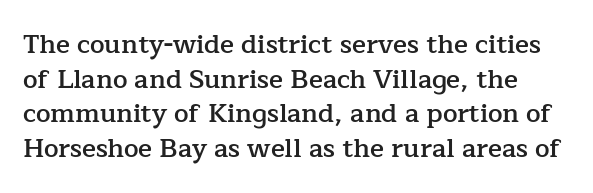
Q: Is the text bold? A: Semi-bold.
Q: Is the text italic (slanted)? A: No, it is upright.
Q: Is the text underlined? A: No.
Q: Is the spacing between letters normal or unusually wide? A: Normal.
Q: Is the spacing between lines tight, normal or loose? A: Normal.
